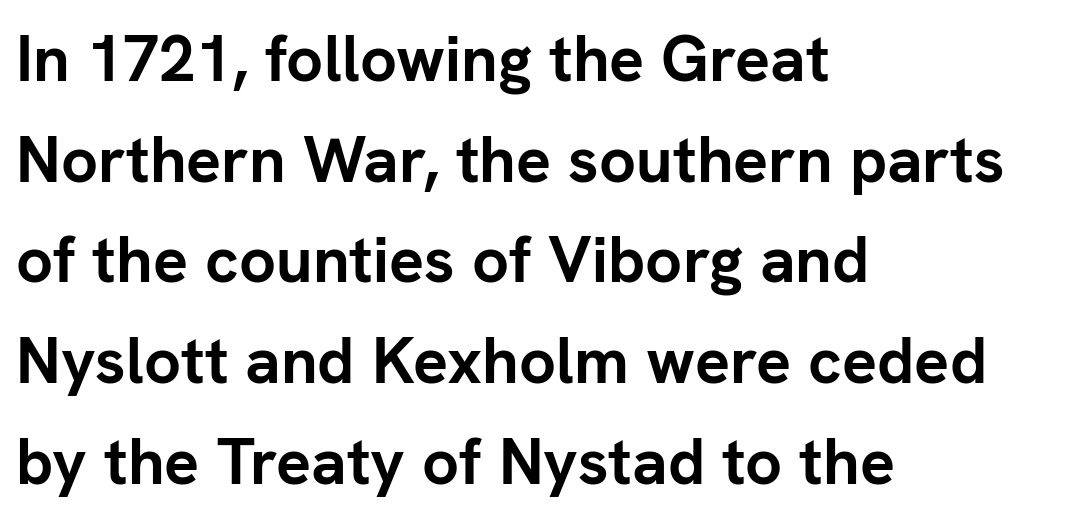
Q: Is the text bold? A: Yes.
Q: Is the text italic (slanted)? A: No, it is upright.
Q: Is the typeface a serif or a sans-serif typeface? A: Sans-serif.
Q: Is the text underlined? A: No.
Q: How is the paragraph aligned? A: Left-aligned.
Q: Is the spacing between letters normal or unusually wide? A: Normal.
Q: Is the spacing between lines tight, normal or loose? A: Normal.
Q: Width (condensed, normal, or wide)? A: Normal.
Q: Stroke contrast? A: Low.
Q: x-height? A: Medium.
Q: Monospaced? A: No.
